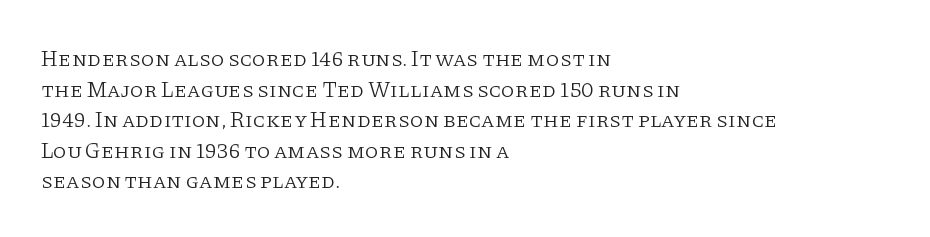
{"italic": "no", "bold": "no", "underline": "no", "align": "left", "line_spacing": "normal", "line_spacing_ratio": 1.39, "letter_spacing": "normal", "letter_spacing_em": 0.0, "glyph_px": 22}
